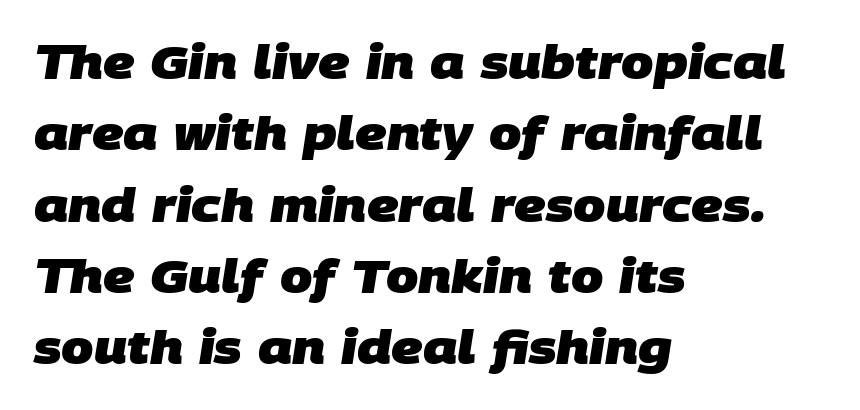
A typesetter would call this proportional, since set widths differ per character. Look at the stroke-to-counter ratio: heavy, a bold. How are the letters spaced? Ordinarily, with no added tracking. Note: no serifs on the glyphs. Regular leading.
